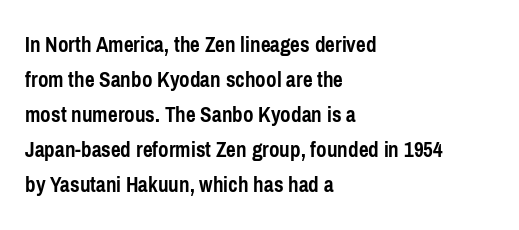
{"italic": "no", "bold": "yes", "underline": "no", "align": "left", "line_spacing": "normal", "line_spacing_ratio": 1.52, "letter_spacing": "normal", "letter_spacing_em": 0.0, "glyph_px": 23}
